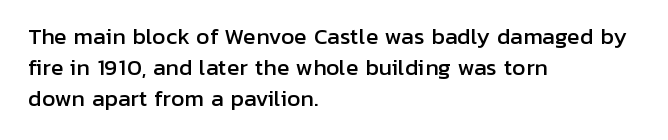
There is no visible air inserted between adjacent glyphs. Alignment: flush left. The words here are not underlined. The axis of the letterforms is exactly vertical. The designer left line spacing at the default.
